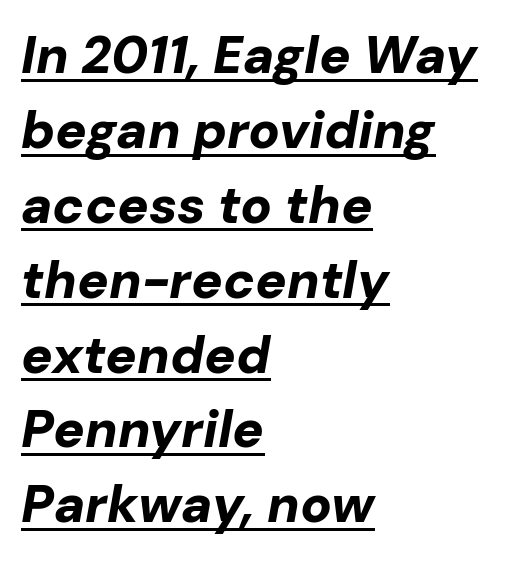
{"italic": "yes", "lean": "right", "slant_degrees": 10, "bold": "yes", "weight": "bold", "width": "normal", "stroke_contrast": "low", "x_height": "medium", "monospaced": "no", "underline": "yes", "align": "left", "line_spacing": "normal", "line_spacing_ratio": 1.44, "letter_spacing": "normal", "letter_spacing_em": 0.0, "glyph_px": 52}
